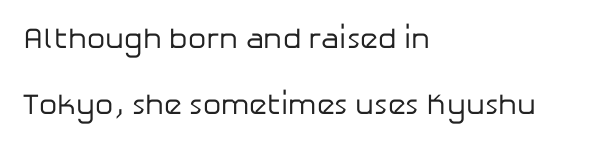
The image shows 29 px regular-weight sans-serif type, upright; set left-aligned, loose line spacing (2.28x), normal letter spacing, not underlined; low stroke contrast and a medium x-height.
